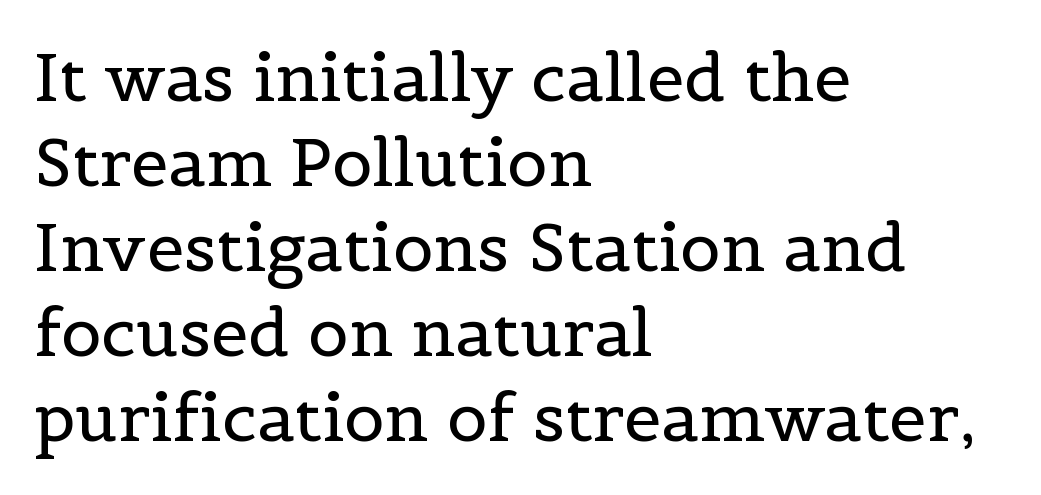
The image shows 67 px regular-weight serif type, upright; set left-aligned, normal line spacing (1.27x), normal letter spacing, not underlined; a medium x-height.
